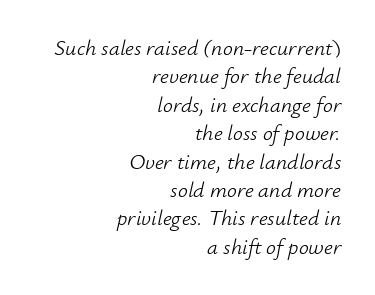
A normal amount of white space separates one row of letters from the next. Nobody drew a line under any word here. The setting favours the right margin, as signatures and pull-quotes sometimes do. Bold? No — there's no thickening of the strokes. Does extra space separate the letters? No, they use regular spacing.
